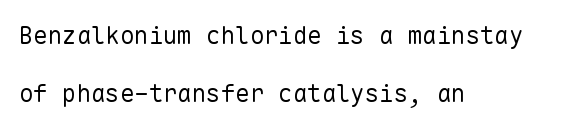
Q: Is the text bold? A: No.
Q: Is the text italic (slanted)? A: No, it is upright.
Q: Is the text underlined? A: No.
Q: How is the paragraph aligned? A: Left-aligned.
Q: Is the spacing between letters normal or unusually wide? A: Normal.
Q: Is the spacing between lines tight, normal or loose? A: Loose.
